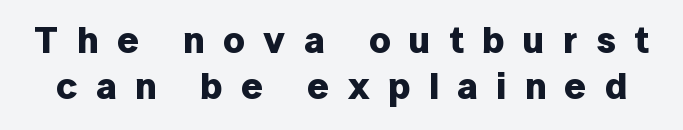
The lettering holds an erect, upright posture throughout. Honestly, there is no underline to notice here at all. The letters advance in unequal steps, a hallmark of proportional type. The font is running at its bold setting.
